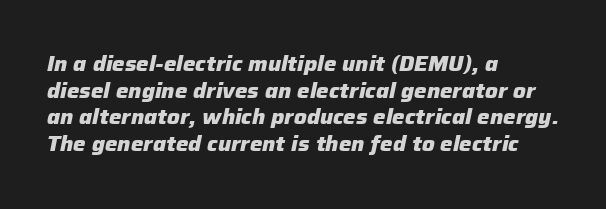
Q: Is the text bold? A: Yes.
Q: Is the text italic (slanted)? A: Yes, it leans right by about 12 degrees.
Q: Is the text underlined? A: No.
Q: How is the paragraph aligned? A: Left-aligned.
Q: Is the spacing between letters normal or unusually wide? A: Normal.
Q: Is the spacing between lines tight, normal or loose? A: Normal.
